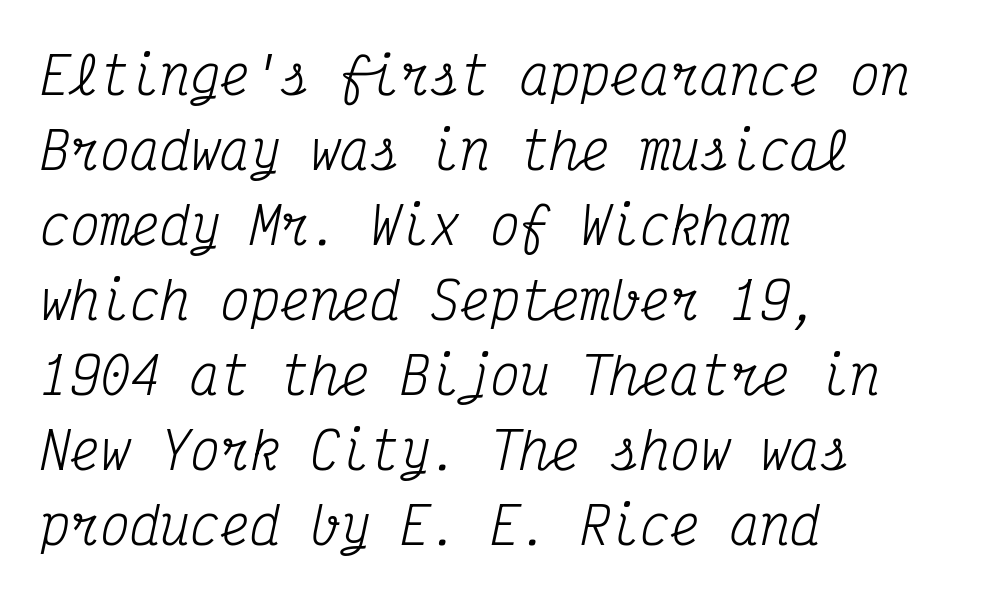
Nobody drew a line under any word here. Rendered with sloped, italic letterforms. One glance says typical: line gaps are just what's usual. The designer went with a serif here, giving each stem small feet. Reading down the block, your eye returns to a fixed left position each line.
